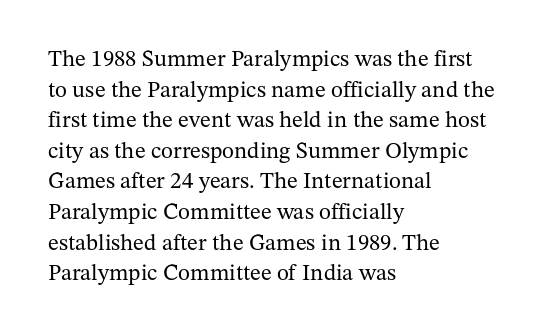
Vertical spacing — default. The text block is weighted toward the left margin, trailing off unevenly rightward. The baseline area is clear. These lines keep a tight, regular rhythm from letter to letter. No extra ink here — the face is not bold.
